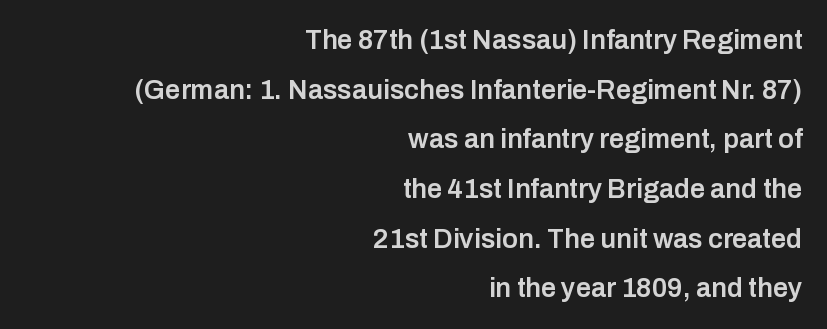
{"italic": "no", "bold": "semi", "underline": "no", "align": "right", "line_spacing_ratio": 1.84, "letter_spacing": "normal", "letter_spacing_em": 0.0, "glyph_px": 27}
